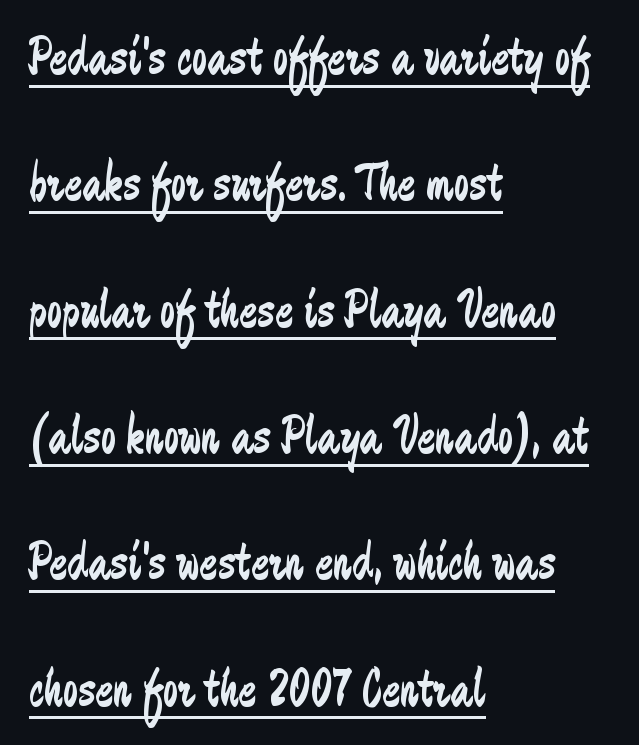
{"serif": "no", "bold": "no", "weight": "regular", "width": "condensed", "stroke_contrast": "low", "x_height": "medium", "monospaced": "no", "underline": "yes", "align": "left", "line_spacing": "loose", "line_spacing_ratio": 2.34, "letter_spacing": "normal", "letter_spacing_em": 0.0, "glyph_px": 54}
